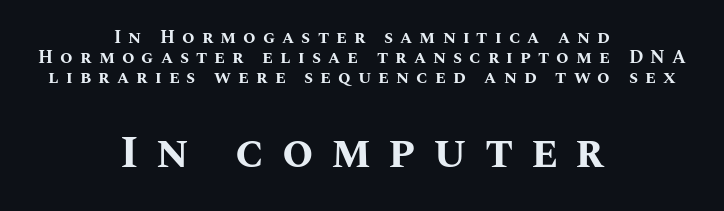
This is roman type, the default non-slanted kind. Note the varied advance widths — an 'i' is clearly narrower than an 'm'. Students, note that the glyphs here are deliberately spaced far apart. The passage shown is emphatically bold. Anything drawn beneath the words? Only blank space.
